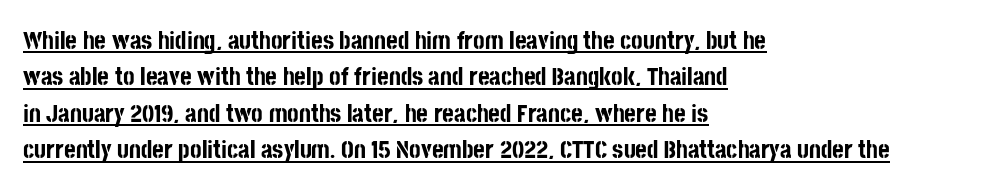
{"italic": "no", "bold": "yes", "underline": "yes", "align": "left", "line_spacing": "normal", "line_spacing_ratio": 1.46, "letter_spacing": "normal", "letter_spacing_em": 0.0, "glyph_px": 25}
